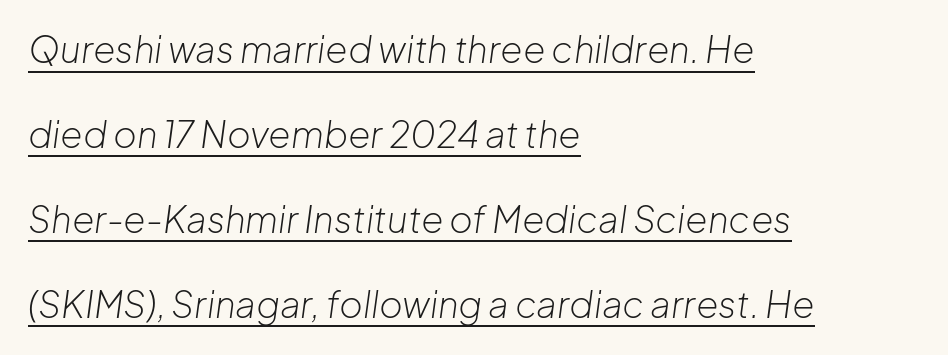
Q: Is the text bold? A: No.
Q: Is the text italic (slanted)? A: Yes, it leans right by about 8 degrees.
Q: Is the text underlined? A: Yes.
Q: How is the paragraph aligned? A: Left-aligned.
Q: Is the spacing between letters normal or unusually wide? A: Normal.
Q: Is the spacing between lines tight, normal or loose? A: Loose.
Q: Width (condensed, normal, or wide)? A: Normal.
Q: Stroke contrast? A: Low.
Q: x-height? A: Medium.
Q: Monospaced? A: No.
